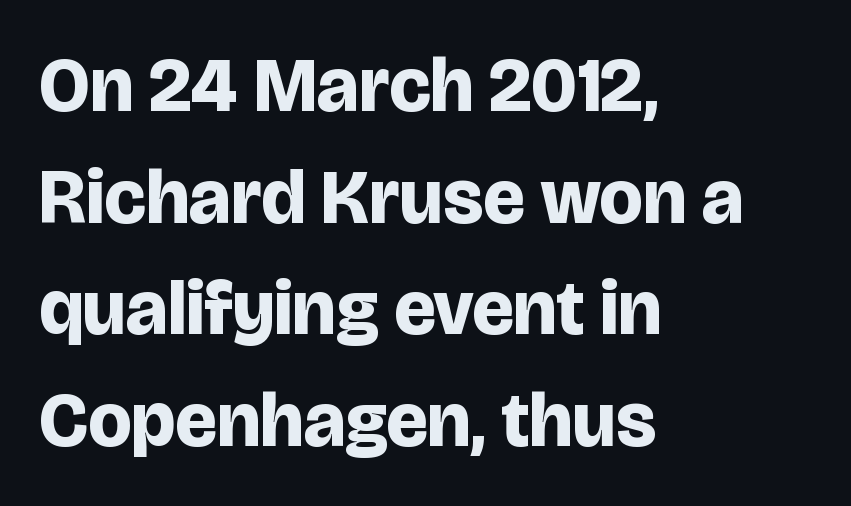
Q: Is the text bold? A: Yes.
Q: Is the text italic (slanted)? A: No, it is upright.
Q: Is the typeface a serif or a sans-serif typeface? A: Sans-serif.
Q: Is the text underlined? A: No.
Q: How is the paragraph aligned? A: Left-aligned.
Q: Is the spacing between letters normal or unusually wide? A: Normal.
Q: Is the spacing between lines tight, normal or loose? A: Normal.
Q: Width (condensed, normal, or wide)? A: Normal.
Q: Stroke contrast? A: Low.
Q: x-height? A: Large.
Q: Monospaced? A: No.
